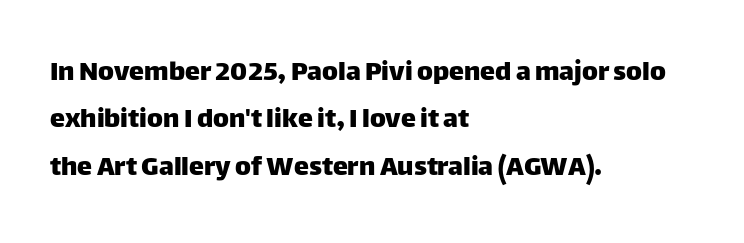
Q: Is the text italic (slanted)? A: No, it is upright.
Q: Is the typeface a serif or a sans-serif typeface? A: Sans-serif.
Q: Is the text underlined? A: No.
Q: How is the paragraph aligned? A: Left-aligned.
Q: Is the spacing between letters normal or unusually wide? A: Normal.
Q: Is the spacing between lines tight, normal or loose? A: Normal.
Q: Width (condensed, normal, or wide)? A: Normal.
Q: Stroke contrast? A: Low.
Q: x-height? A: Large.
Q: Monospaced? A: No.
